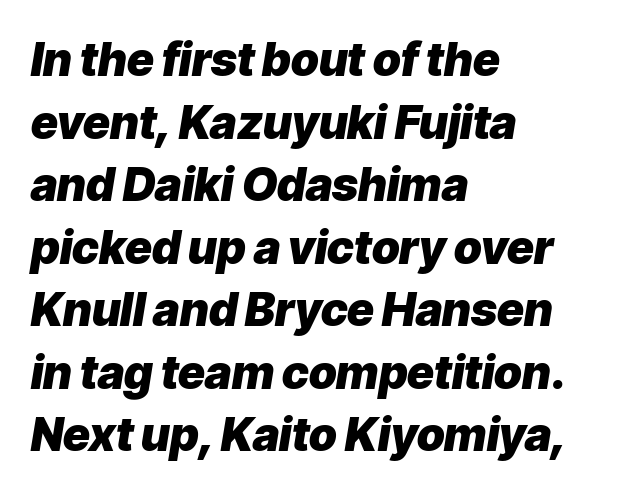
The image shows 46 px heavy type, italic (leaning right); set left-aligned, normal line spacing (1.36x), normal letter spacing, not underlined; low stroke contrast and a medium x-height.
